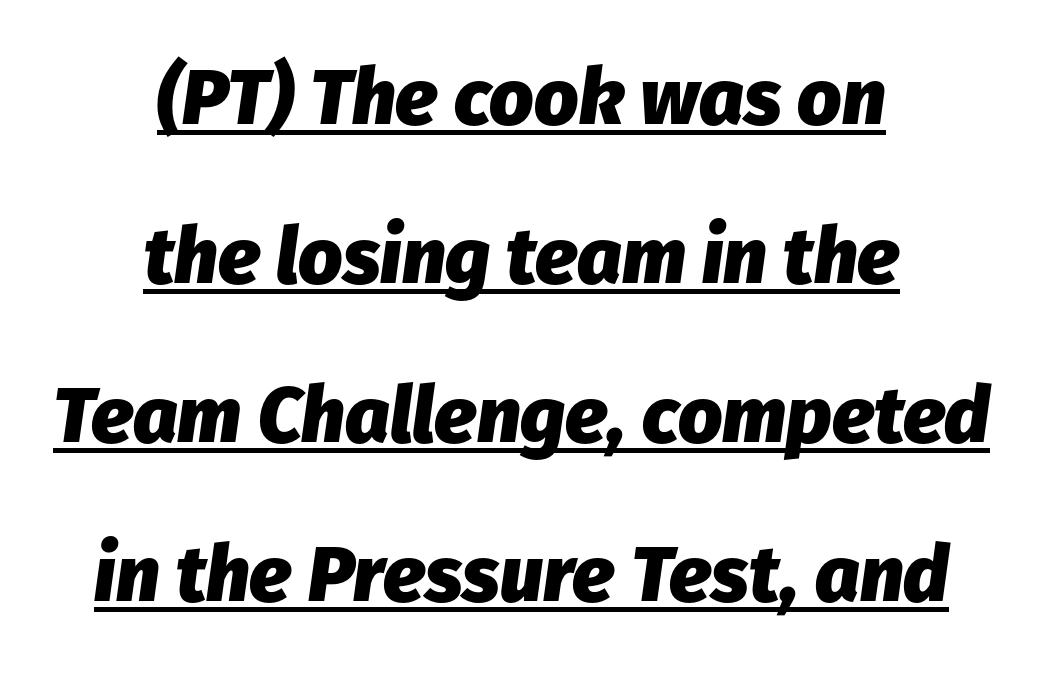
Q: Is the text bold? A: Yes.
Q: Is the text italic (slanted)? A: Yes, it leans right by about 8 degrees.
Q: Is the text underlined? A: Yes.
Q: How is the paragraph aligned? A: Centered.
Q: Is the spacing between letters normal or unusually wide? A: Normal.
Q: Is the spacing between lines tight, normal or loose? A: Loose.
Q: Width (condensed, normal, or wide)? A: Normal.
Q: Stroke contrast? A: Low.
Q: x-height? A: Medium.
Q: Monospaced? A: No.
